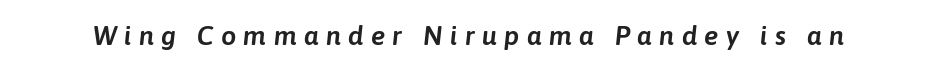
The image shows 27 px text type, italic (leaning right); set unusually wide letter spacing (+0.27 em), not underlined.
